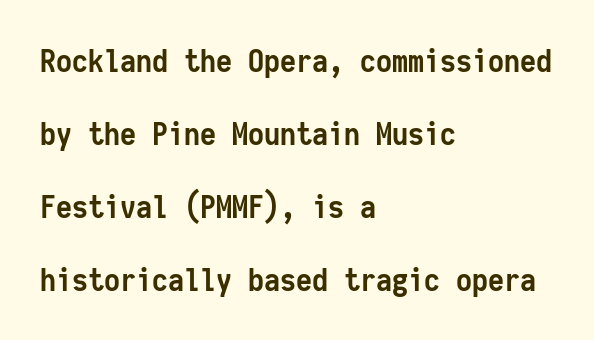
{"serif": "no", "italic": "no", "bold": "yes", "weight": "semibold", "width": "condensed", "stroke_contrast": "low", "x_height": "medium", "monospaced": "yes", "underline": "no", "align": "left", "line_spacing": "loose", "line_spacing_ratio": 2.28, "letter_spacing": "normal", "letter_spacing_em": 0.0, "glyph_px": 32}
